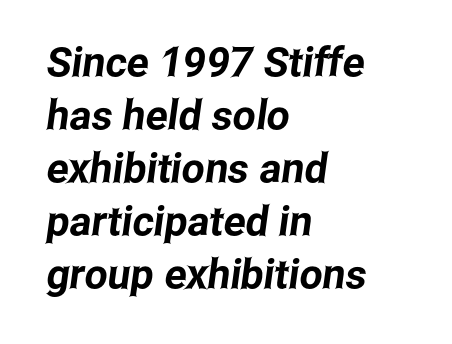
Q: Is the typeface a serif or a sans-serif typeface? A: Sans-serif.
Q: Is the text underlined? A: No.
Q: How is the paragraph aligned? A: Left-aligned.
Q: Is the spacing between letters normal or unusually wide? A: Normal.
Q: Is the spacing between lines tight, normal or loose? A: Normal.
Q: Width (condensed, normal, or wide)? A: Condensed.
Q: Stroke contrast? A: Low.
Q: x-height? A: Medium.
Q: Monospaced? A: No.
